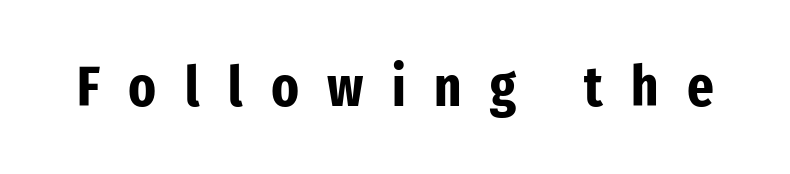
Q: Is the text bold? A: Yes.
Q: Is the text italic (slanted)? A: No, it is upright.
Q: Is the typeface a serif or a sans-serif typeface? A: Sans-serif.
Q: Is the text underlined? A: No.
Q: Is the spacing between letters normal or unusually wide? A: Unusually wide.
Q: Width (condensed, normal, or wide)? A: Condensed.
Q: Stroke contrast? A: Low.
Q: x-height? A: Medium.
Q: Monospaced? A: No.
